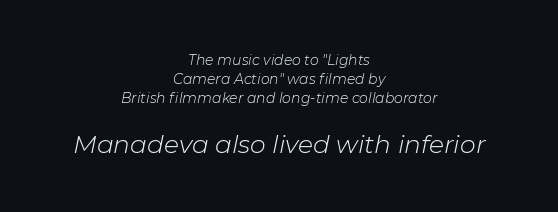
There's an unmistakable incline to the writing here. One-word summary of the alignment: center. Default kerning and tracking; the words read as compact shapes. The emphasis by scale lands on block number two, below.
